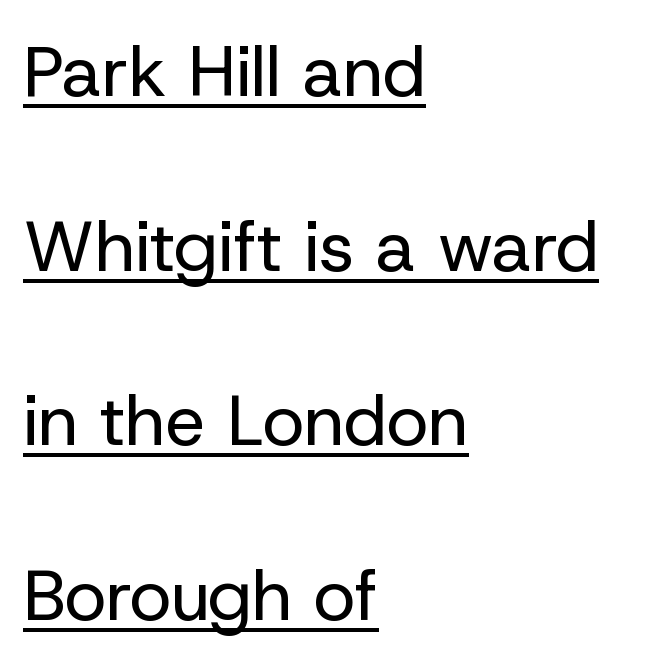
The image shows 71 px regular-weight sans-serif type, upright; set left-aligned, loose line spacing (2.46x), normal letter spacing, underlined; low stroke contrast and a medium x-height.
